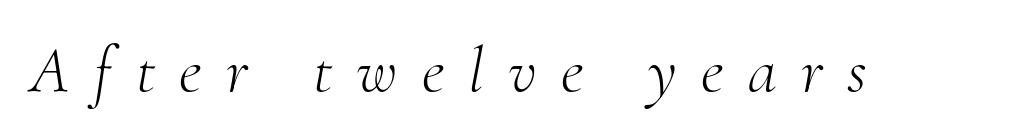
The image shows 66 px light serif type, italic (leaning right); set unusually wide letter spacing (+0.37 em), not underlined; medium stroke contrast and a small x-height.
